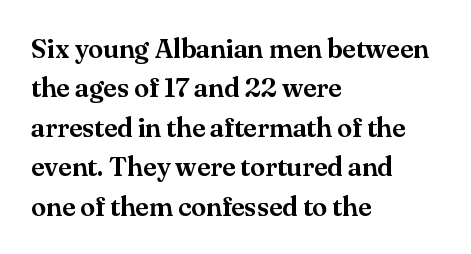
The image shows 27 px text type, upright; set left-aligned, normal line spacing (1.46x), normal letter spacing, not underlined.
